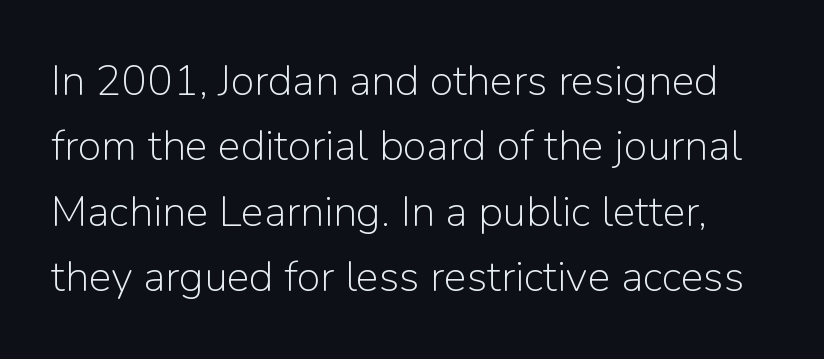
Q: Is the text bold? A: No.
Q: Is the text italic (slanted)? A: No, it is upright.
Q: Is the typeface a serif or a sans-serif typeface? A: Sans-serif.
Q: Is the text underlined? A: No.
Q: Is the spacing between letters normal or unusually wide? A: Normal.
Q: Is the spacing between lines tight, normal or loose? A: Normal.
Q: Width (condensed, normal, or wide)? A: Normal.
Q: Stroke contrast? A: Low.
Q: x-height? A: Medium.
Q: Monospaced? A: No.
